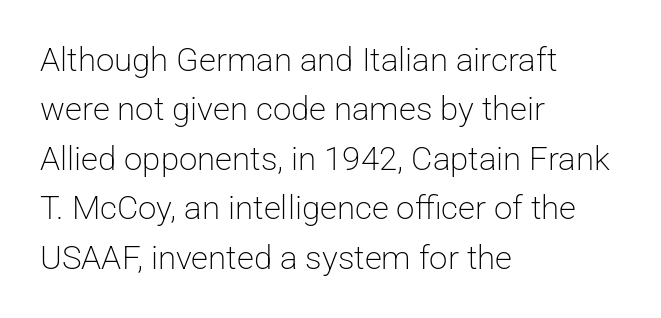
Q: Is the text bold? A: No.
Q: Is the text italic (slanted)? A: No, it is upright.
Q: Is the typeface a serif or a sans-serif typeface? A: Sans-serif.
Q: Is the text underlined? A: No.
Q: How is the paragraph aligned? A: Left-aligned.
Q: Is the spacing between letters normal or unusually wide? A: Normal.
Q: Is the spacing between lines tight, normal or loose? A: Normal.
Q: Width (condensed, normal, or wide)? A: Normal.
Q: Stroke contrast? A: Low.
Q: x-height? A: Medium.
Q: Monospaced? A: No.
